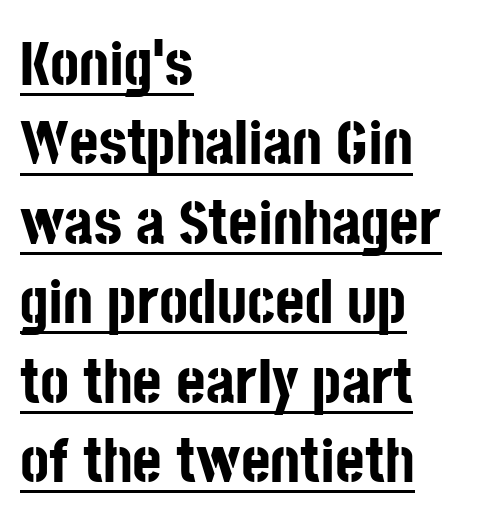
The image shows 63 px bold, condensed sans-serif type, upright; set left-aligned, normal line spacing (1.26x), normal letter spacing, underlined; low stroke contrast and a large x-height.
